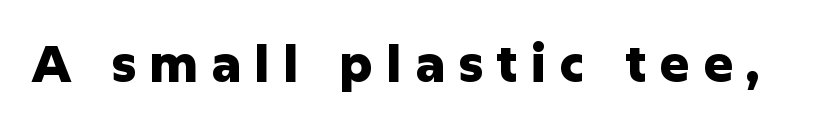
Q: Is the text bold? A: Yes.
Q: Is the text italic (slanted)? A: No, it is upright.
Q: Is the typeface a serif or a sans-serif typeface? A: Sans-serif.
Q: Is the text underlined? A: No.
Q: Is the spacing between letters normal or unusually wide? A: Unusually wide.
Q: Width (condensed, normal, or wide)? A: Normal.
Q: Stroke contrast? A: Low.
Q: x-height? A: Medium.
Q: Monospaced? A: No.
